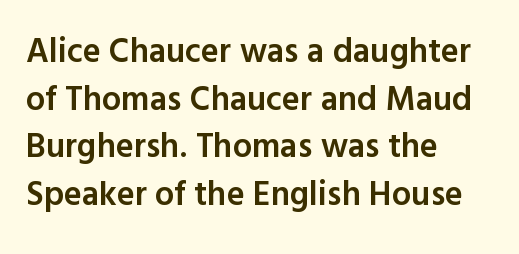
The image shows 34 px semibold sans-serif type, upright; set left-aligned, normal line spacing (1.4x), normal letter spacing, not underlined; a medium x-height.
